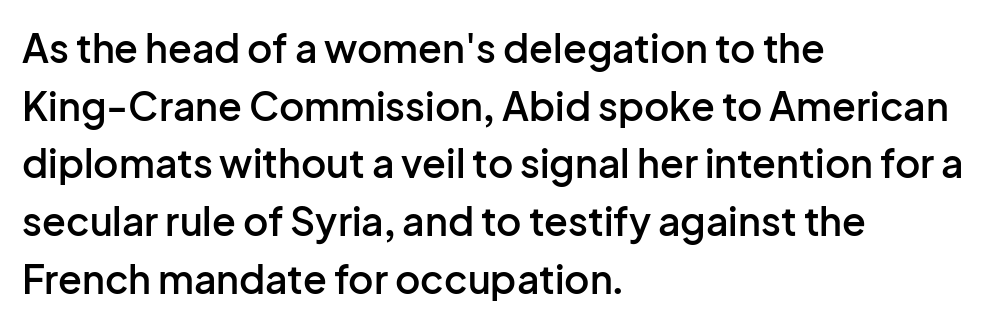
{"serif": "no", "italic": "no", "bold": "semi", "weight": "semibold", "width": "normal", "stroke_contrast": "low", "x_height": "medium", "monospaced": "no", "underline": "no", "align": "left", "line_spacing": "normal", "line_spacing_ratio": 1.48, "letter_spacing": "normal", "letter_spacing_em": 0.0, "glyph_px": 39}
